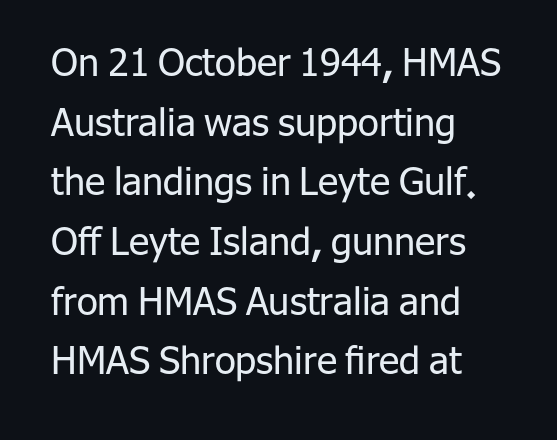
Horizontally, the lines are justified to the leading edge only. Caption: standard tracking, unaltered. The space beneath each line is pristine and unruled. The rendering shows plain stroke endings on the letterforms — a sans-serif design.
